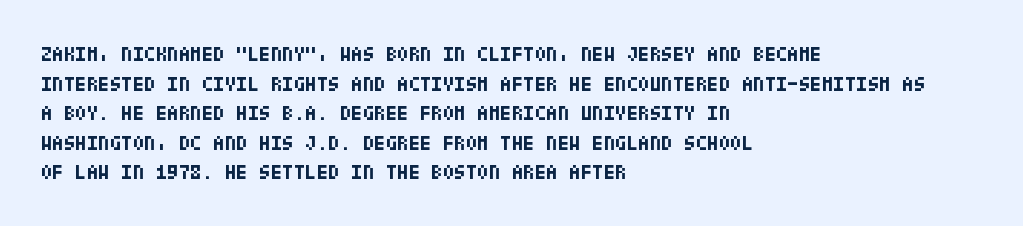
Q: Is the text bold? A: Yes.
Q: Is the text italic (slanted)? A: No, it is upright.
Q: Is the text underlined? A: No.
Q: How is the paragraph aligned? A: Left-aligned.
Q: Is the spacing between letters normal or unusually wide? A: Normal.
Q: Is the spacing between lines tight, normal or loose? A: Normal.
